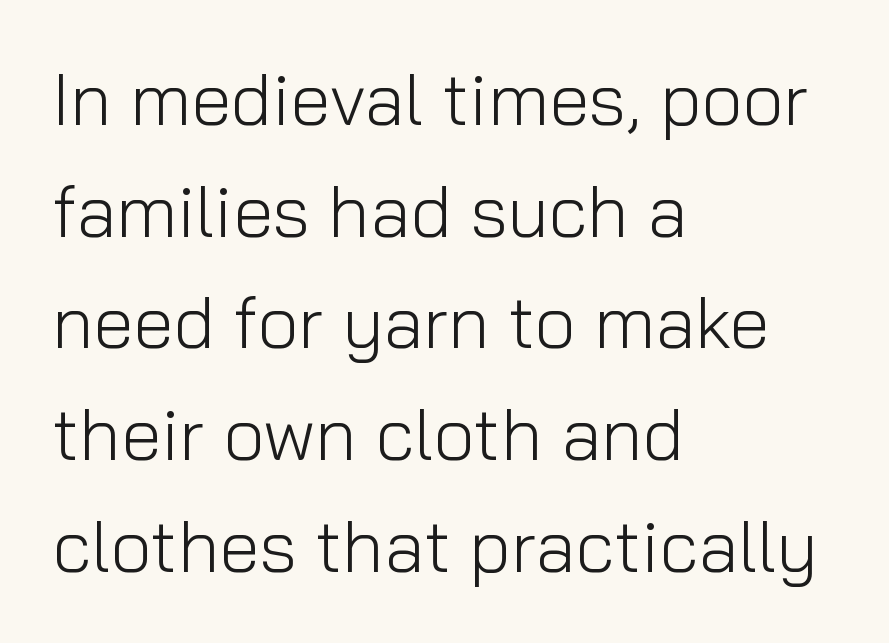
Q: Is the text bold? A: No.
Q: Is the text italic (slanted)? A: No, it is upright.
Q: Is the typeface a serif or a sans-serif typeface? A: Sans-serif.
Q: Is the text underlined? A: No.
Q: How is the paragraph aligned? A: Left-aligned.
Q: Is the spacing between letters normal or unusually wide? A: Normal.
Q: Is the spacing between lines tight, normal or loose? A: Normal.
Q: Width (condensed, normal, or wide)? A: Normal.
Q: Stroke contrast? A: Low.
Q: x-height? A: Medium.
Q: Monospaced? A: No.
